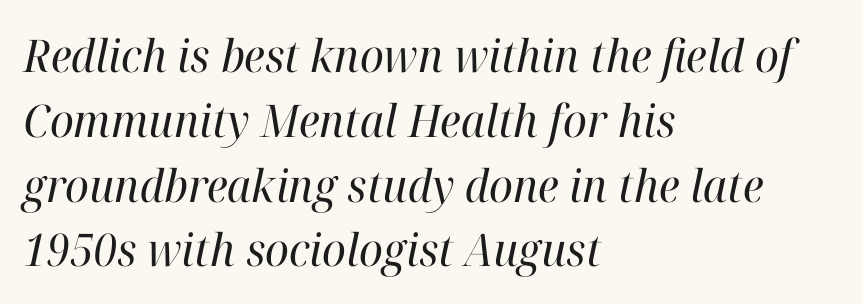
The image shows 45 px regular-weight serif type, italic (leaning right); set left-aligned, normal line spacing (1.44x), normal letter spacing, not underlined; high stroke contrast and a medium x-height.
